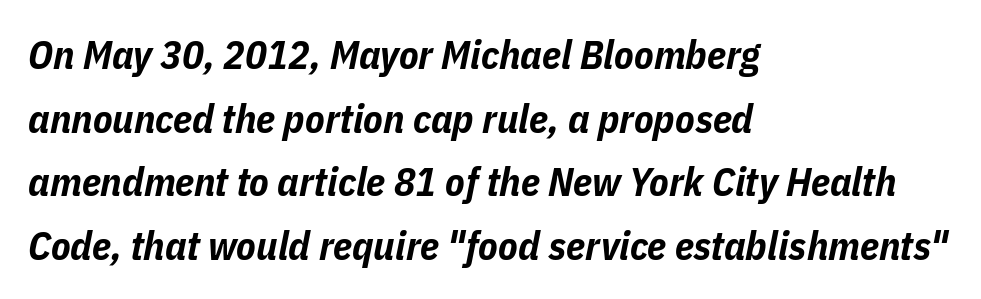
Q: Is the text bold? A: Yes.
Q: Is the text italic (slanted)? A: Yes, it leans right by about 11 degrees.
Q: Is the text underlined? A: No.
Q: How is the paragraph aligned? A: Left-aligned.
Q: Is the spacing between letters normal or unusually wide? A: Normal.
Q: Is the spacing between lines tight, normal or loose? A: Normal.
Q: Width (condensed, normal, or wide)? A: Condensed.
Q: Stroke contrast? A: Low.
Q: x-height? A: Medium.
Q: Monospaced? A: No.
